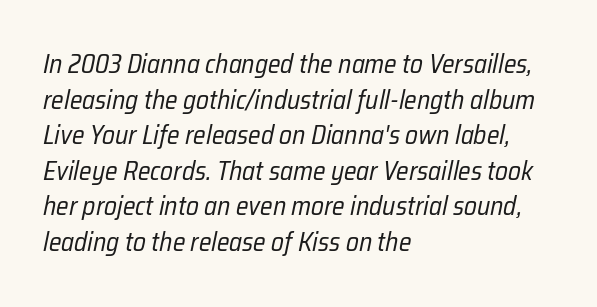
The image shows 26 px text type, italic (leaning right); set left-aligned, normal line spacing (1.37x), normal letter spacing, not underlined.
